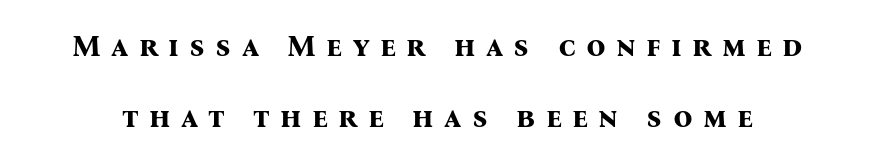
Q: Is the text bold? A: Yes.
Q: Is the text italic (slanted)? A: No, it is upright.
Q: Is the typeface a serif or a sans-serif typeface? A: Serif.
Q: Is the text underlined? A: No.
Q: Is the spacing between letters normal or unusually wide? A: Unusually wide.
Q: Is the spacing between lines tight, normal or loose? A: Loose.
Q: Width (condensed, normal, or wide)? A: Normal.
Q: Stroke contrast? A: Medium.
Q: x-height? A: Medium.
Q: Monospaced? A: No.
